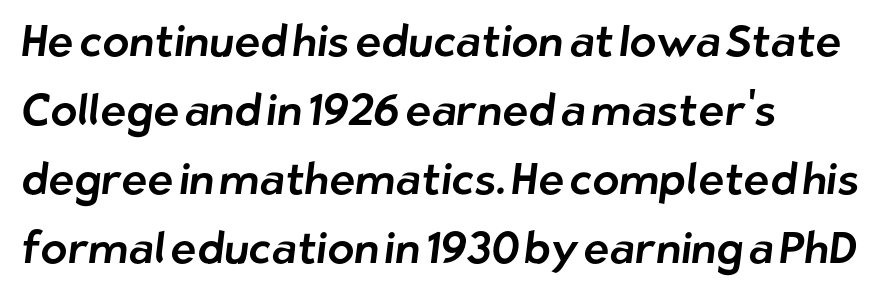
The gaps between neighbouring characters are ordinary and unremarkable. Any mark beneath the type? The region is blank. Looks like regular typesetting: each glyph gets only the width it needs. The typesetter chose a ragged-right arrangement here.
